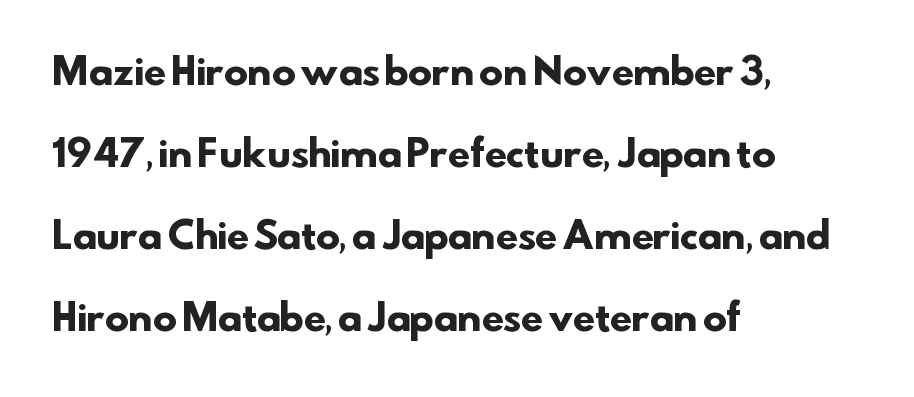
Nobody touched the tracking dial on this one. Rows of type keep a wide berth in the vertical direction. Honestly, there is no underline to notice here at all. Font category for this specimen: sans-serif.
